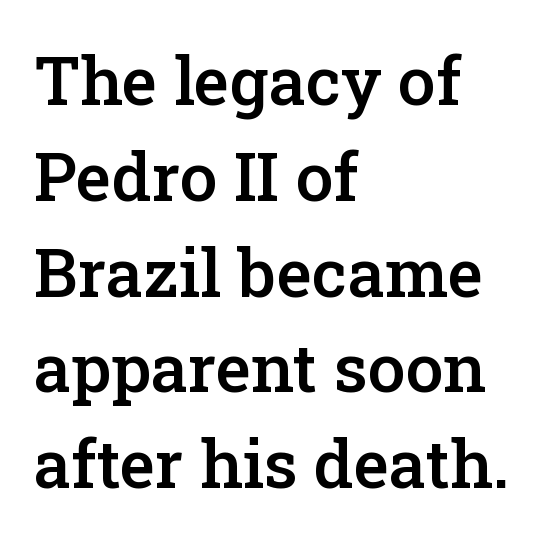
Q: Is the text bold? A: Semi-bold.
Q: Is the text italic (slanted)? A: No, it is upright.
Q: Is the typeface a serif or a sans-serif typeface? A: Serif.
Q: Is the text underlined? A: No.
Q: How is the paragraph aligned? A: Left-aligned.
Q: Is the spacing between letters normal or unusually wide? A: Normal.
Q: Is the spacing between lines tight, normal or loose? A: Normal.
Q: Width (condensed, normal, or wide)? A: Normal.
Q: Stroke contrast? A: Low.
Q: x-height? A: Medium.
Q: Monospaced? A: No.
